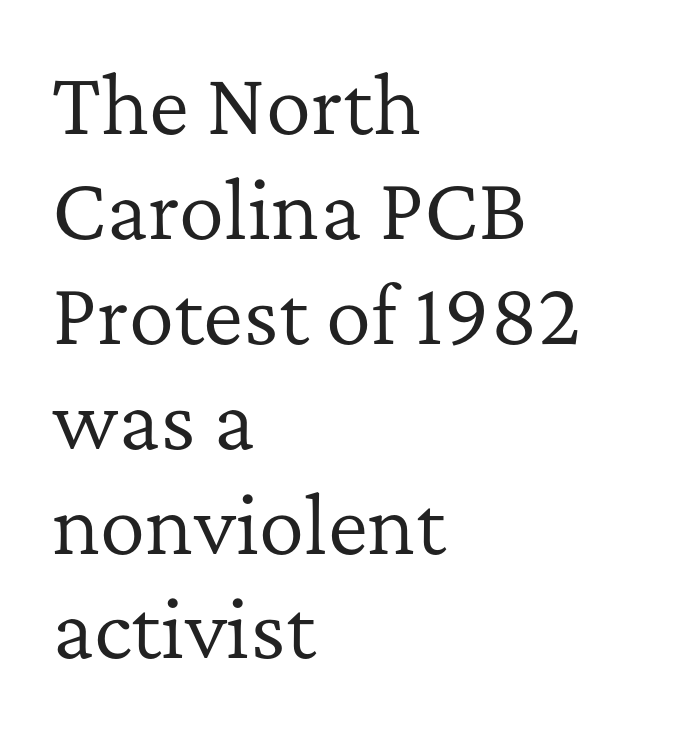
{"serif": "yes", "italic": "no", "bold": "no", "weight": "regular", "width": "normal", "stroke_contrast": "low", "x_height": "medium", "monospaced": "no", "underline": "no", "align": "left", "line_spacing": "normal", "line_spacing_ratio": 1.38, "letter_spacing": "normal", "letter_spacing_em": 0.0, "glyph_px": 76}
